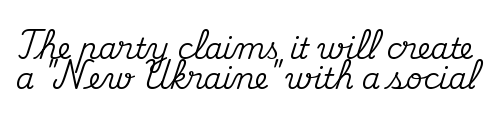
Q: Is the text italic (slanted)? A: Yes.
Q: Is the typeface a serif or a sans-serif typeface? A: Serif.
Q: Is the text underlined? A: No.
Q: Is the spacing between letters normal or unusually wide? A: Normal.
Q: Is the spacing between lines tight, normal or loose? A: Tight.
Q: Width (condensed, normal, or wide)? A: Normal.
Q: Stroke contrast? A: Medium.
Q: x-height? A: Small.
Q: Monospaced? A: No.
